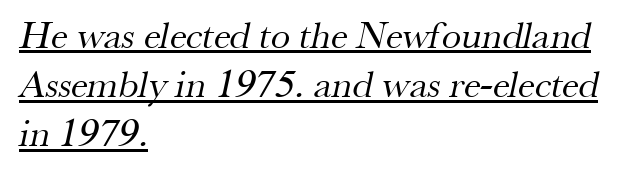
You could not count columns in this text — the font is proportionally spaced. The font is comparable to plain body text, perhaps lighter. This sample uses a serif face. A continuous stroke trails under the words, as in a hyperlink. Which margin do the lines hug? The left one — the right edge is uneven.
